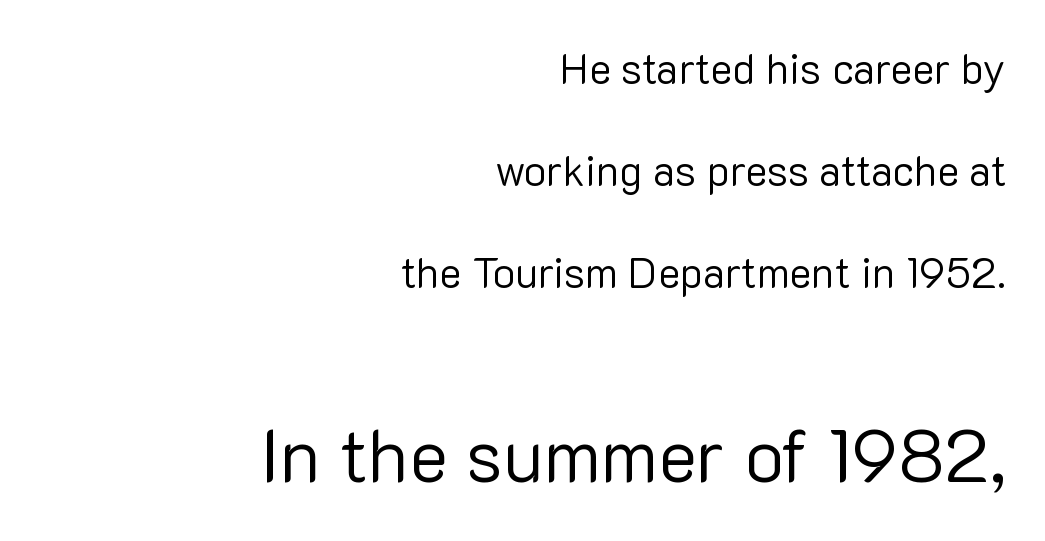
The image shows 74 px regular-weight sans-serif type, upright; set right-aligned, loose line spacing (2.43x), normal letter spacing, not underlined; the second (bottom) block is 1.76x larger; low stroke contrast and a medium x-height.
